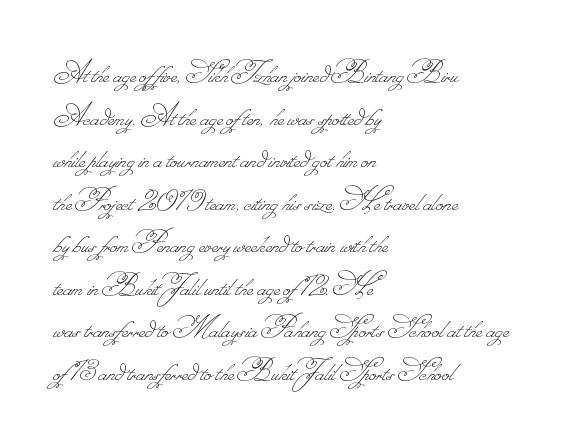
{"bold": "no", "weight": "thin", "width": "normal", "stroke_contrast": "low", "monospaced": "no", "underline": "no", "align": "left", "line_spacing": "normal", "line_spacing_ratio": 1.29, "letter_spacing": "normal", "letter_spacing_em": 0.0, "glyph_px": 33}
